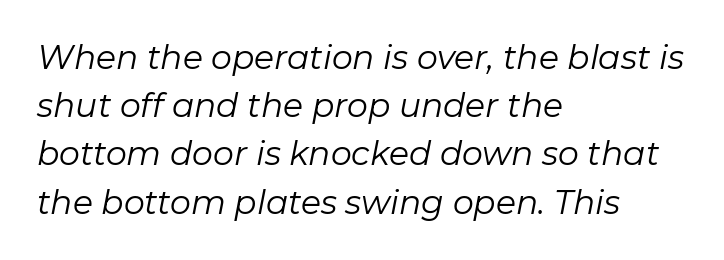
Q: Is the text bold? A: No.
Q: Is the text italic (slanted)? A: Yes, it leans right by about 11 degrees.
Q: Is the text underlined? A: No.
Q: How is the paragraph aligned? A: Left-aligned.
Q: Is the spacing between letters normal or unusually wide? A: Normal.
Q: Is the spacing between lines tight, normal or loose? A: Normal.
Q: Width (condensed, normal, or wide)? A: Normal.
Q: Stroke contrast? A: Low.
Q: x-height? A: Medium.
Q: Monospaced? A: No.
